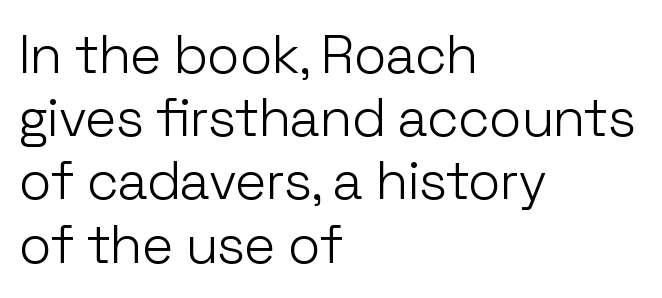
{"serif": "no", "italic": "no", "bold": "no", "weight": "light", "width": "normal", "stroke_contrast": "low", "x_height": "medium", "monospaced": "no", "underline": "no", "align": "left", "line_spacing_ratio": 1.17, "letter_spacing": "normal", "letter_spacing_em": 0.0, "glyph_px": 54}
